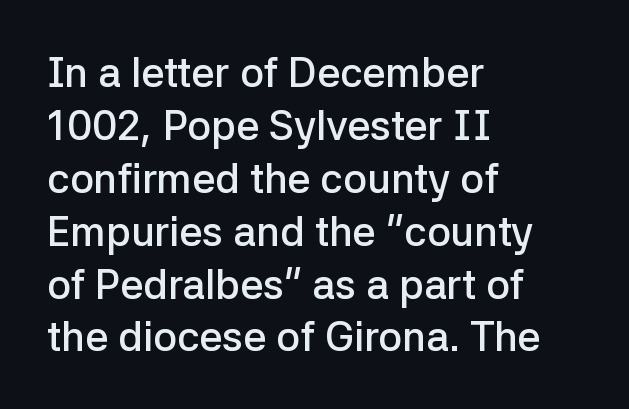
The image shows 41 px semibold sans-serif type, upright; set left-aligned, normal line spacing (1.29x), normal letter spacing, not underlined; low stroke contrast and a medium x-height.
